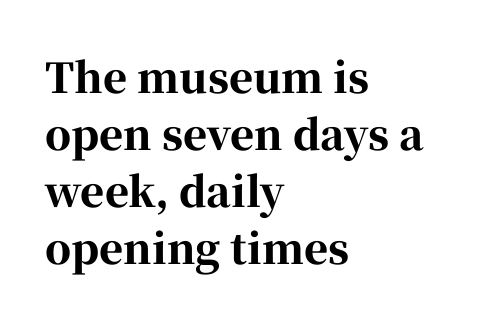
Decoration check: the copy has no underline. Look at the tracking — it's just the regular setting, nothing added. Vertical spacing — default. Notice how thick the strokes are: this is what a full bold looks like. Posture: straight, roman, zero tilt.
